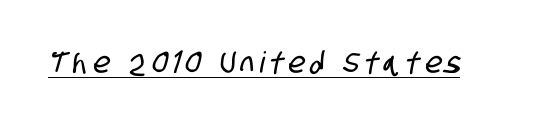
Q: Is the typeface a serif or a sans-serif typeface? A: Sans-serif.
Q: Is the text underlined? A: Yes.
Q: Width (condensed, normal, or wide)? A: Condensed.
Q: Stroke contrast? A: Low.
Q: x-height? A: Large.
Q: Monospaced? A: No.
